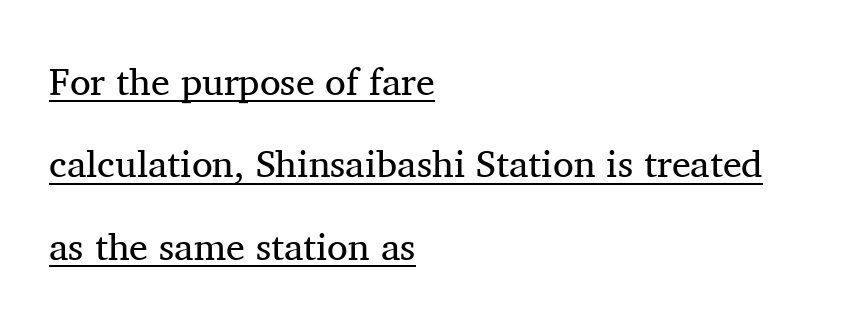
Does extra space separate the letters? No, they use regular spacing. Looks like someone drew a line under every word here. Widely set lines give the paragraph a tall, airy silhouette. The passage shown is typeset with a serif family. The weight would be labelled regular, book, light, or lighter still.
